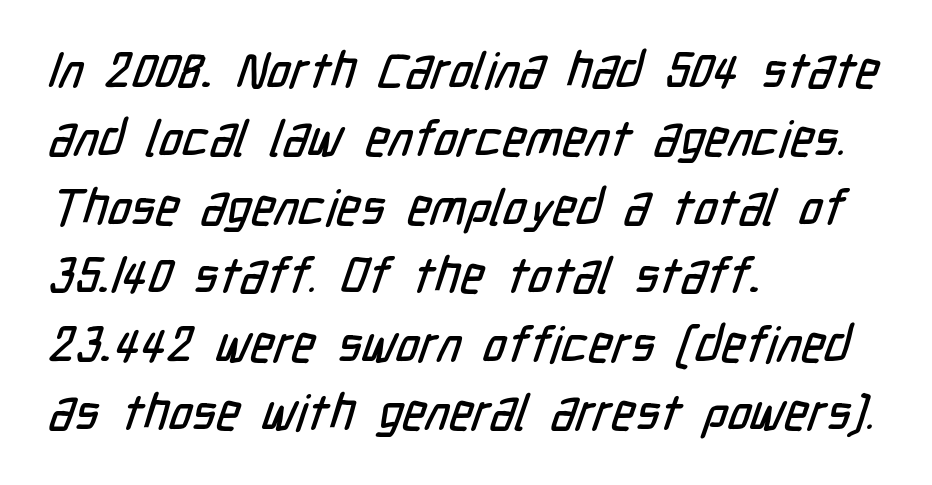
The image shows 50 px condensed sans-serif type; set left-aligned, normal line spacing (1.37x), normal letter spacing, not underlined; low stroke contrast and a medium x-height.
